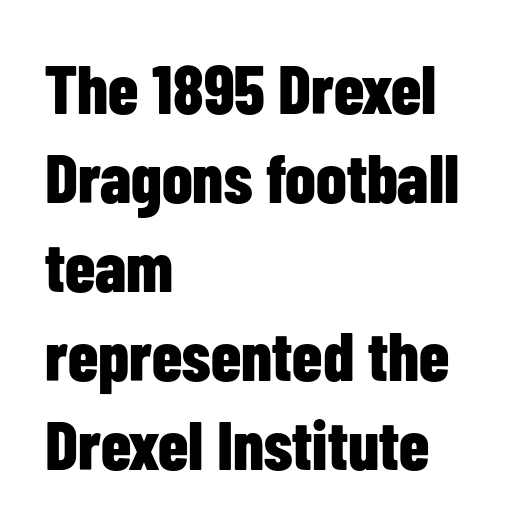
Type style note: lacks serifs. The space beneath each line is pristine and unruled. The typesetter chose a ragged-right arrangement here. The letters stand upright; this is a roman face.
